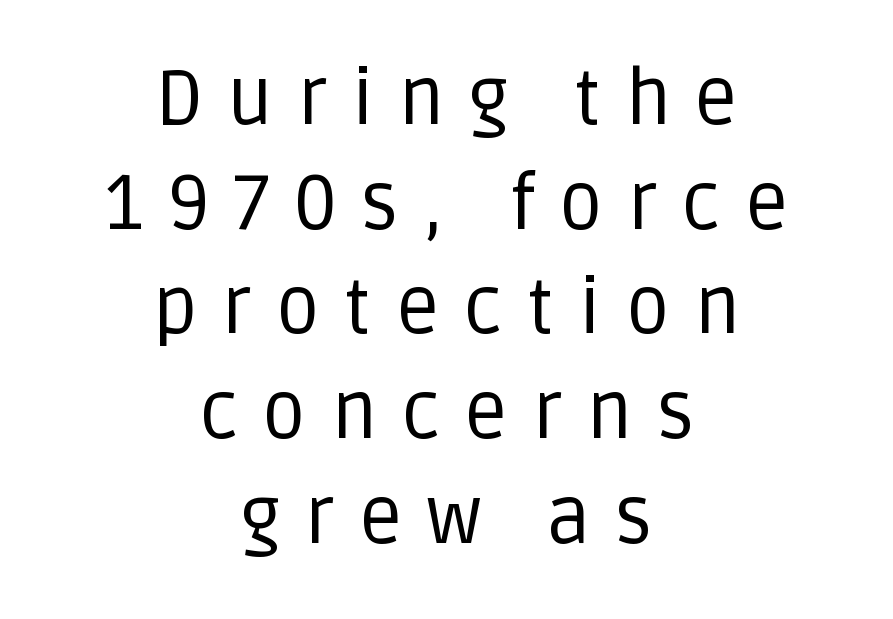
Q: Is the text bold? A: No.
Q: Is the text italic (slanted)? A: No, it is upright.
Q: Is the typeface a serif or a sans-serif typeface? A: Sans-serif.
Q: Is the text underlined? A: No.
Q: How is the paragraph aligned? A: Centered.
Q: Is the spacing between letters normal or unusually wide? A: Unusually wide.
Q: Is the spacing between lines tight, normal or loose? A: Normal.
Q: Width (condensed, normal, or wide)? A: Normal.
Q: Stroke contrast? A: Low.
Q: x-height? A: Large.
Q: Monospaced? A: No.
